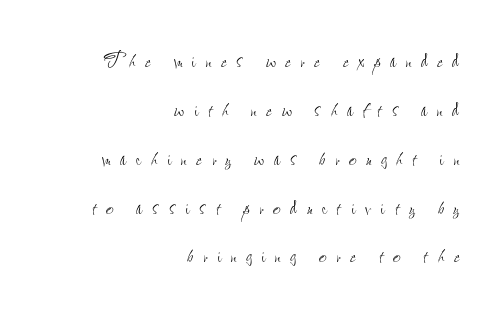
Q: Is the text bold? A: No.
Q: Is the text italic (slanted)? A: Yes.
Q: Is the text underlined? A: No.
Q: How is the paragraph aligned? A: Right-aligned.
Q: Is the spacing between letters normal or unusually wide? A: Unusually wide.
